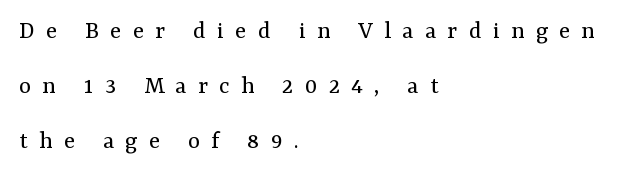
{"italic": "no", "bold": "no", "underline": "no", "align": "left", "line_spacing": "loose", "line_spacing_ratio": 2.11, "letter_spacing": "wide", "letter_spacing_em": 0.43, "glyph_px": 26}
